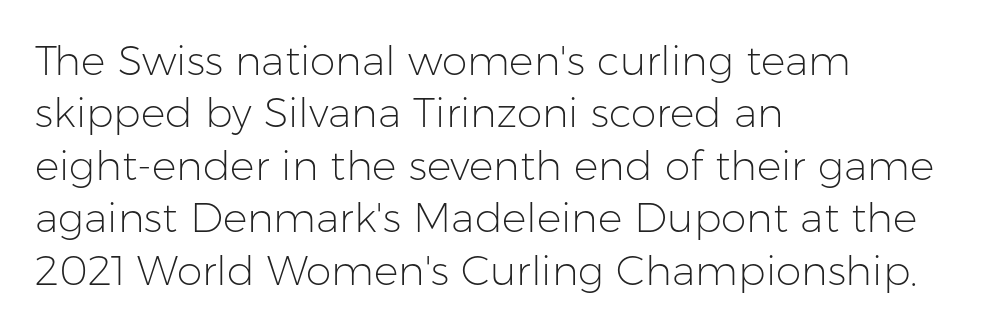
Tracking here is standard; glyphs follow each other at the usual distance. Plain, unruled lines of type. A normal amount of white space separates one row of letters from the next. If you drew a ruler down the left edge, every line would touch it.
